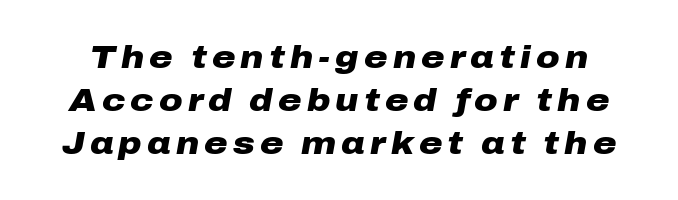
{"italic": "yes", "lean": "right", "slant_degrees": 10, "bold": "yes", "weight": "heavy", "width": "wide", "stroke_contrast": "low", "x_height": "medium", "monospaced": "no", "underline": "no", "line_spacing": "normal", "line_spacing_ratio": 1.34, "glyph_px": 32}
